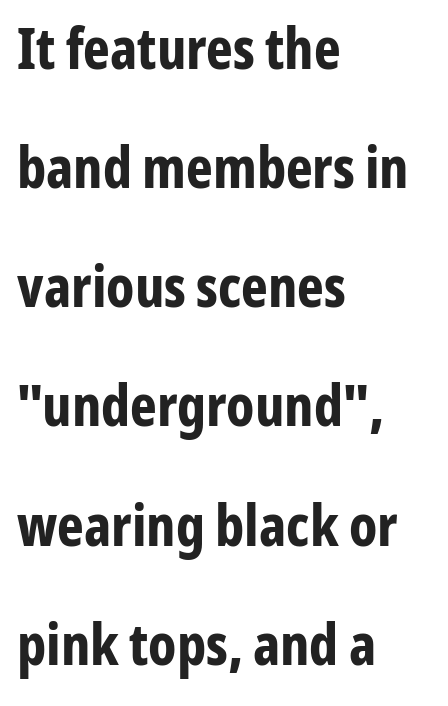
These lines were composed using upright roman letters. This sample has the flowing, uneven cadence of proportional lettering. One-word summary of the alignment: left. What kind of face is this? One without serifs — a sans. The line-height multiplier appears high, well above default. Weight: bold.
